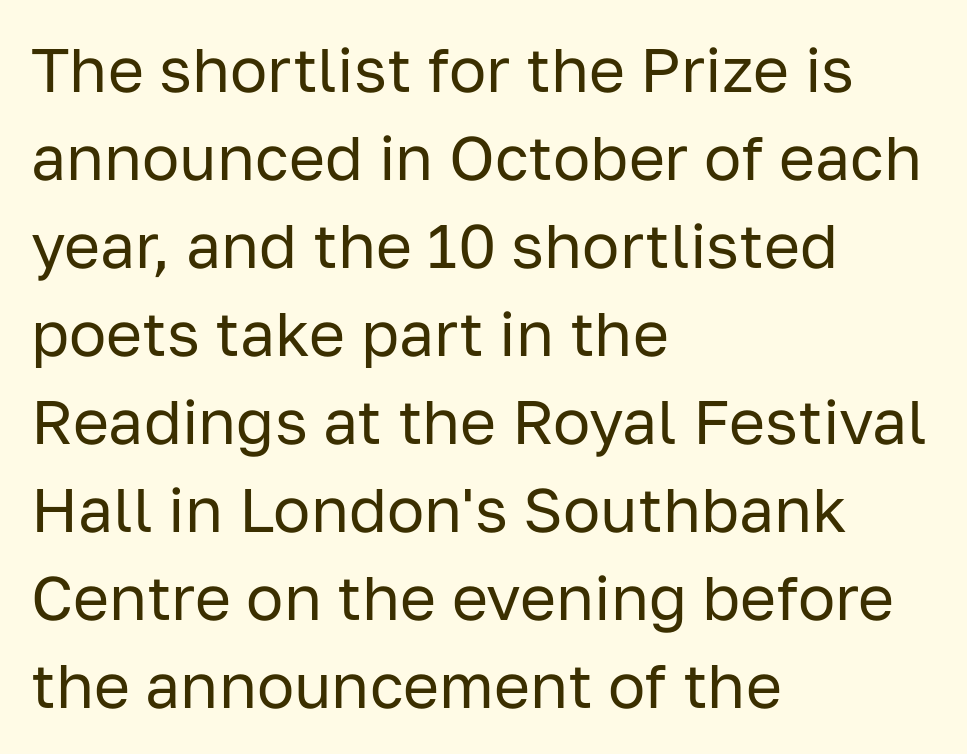
The type is set solid horizontally, with unmodified tracking. Leading: standard. You can tell it's not italic because the verticals are truly vertical. Just letters on the line, the space beneath them empty.
